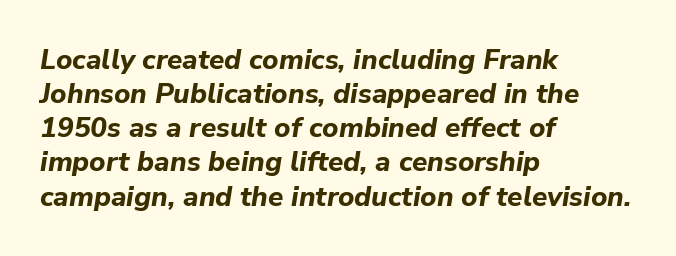
Letter spacing: default. Clear beneath every line of the passage. The rag falls on the right side of this text block. Slant detected: the letters are inclined.
